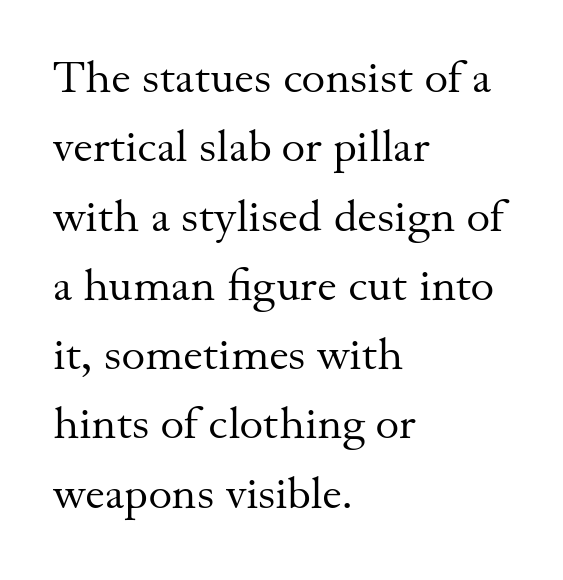
Q: Is the text bold? A: No.
Q: Is the text italic (slanted)? A: No, it is upright.
Q: Is the typeface a serif or a sans-serif typeface? A: Serif.
Q: Is the text underlined? A: No.
Q: How is the paragraph aligned? A: Left-aligned.
Q: Is the spacing between letters normal or unusually wide? A: Normal.
Q: Is the spacing between lines tight, normal or loose? A: Normal.
Q: Width (condensed, normal, or wide)? A: Normal.
Q: Stroke contrast? A: Medium.
Q: x-height? A: Small.
Q: Monospaced? A: No.
